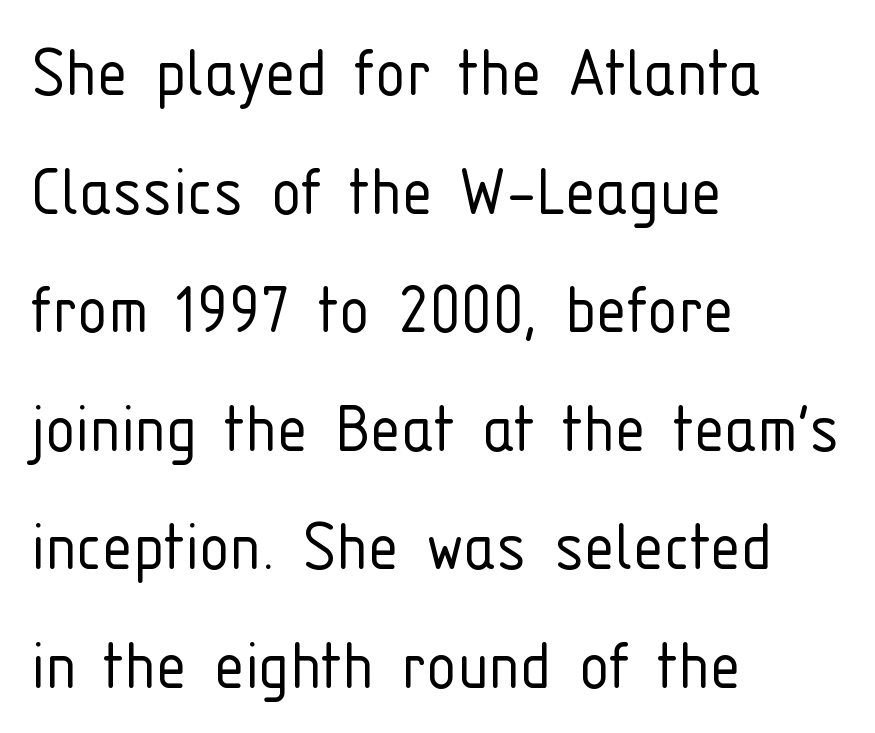
Q: Is the text bold? A: No.
Q: Is the text italic (slanted)? A: No, it is upright.
Q: Is the typeface a serif or a sans-serif typeface? A: Sans-serif.
Q: Is the text underlined? A: No.
Q: How is the paragraph aligned? A: Left-aligned.
Q: Is the spacing between letters normal or unusually wide? A: Normal.
Q: Is the spacing between lines tight, normal or loose? A: Normal.
Q: Width (condensed, normal, or wide)? A: Condensed.
Q: Stroke contrast? A: Low.
Q: x-height? A: Medium.
Q: Monospaced? A: No.
